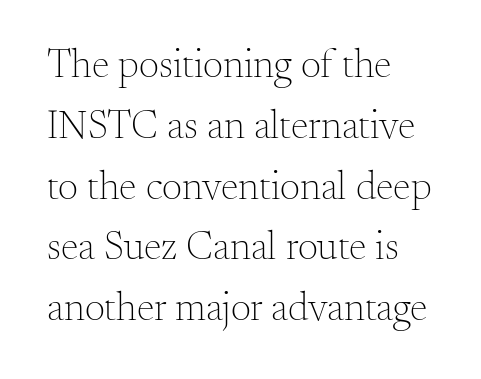
{"serif": "yes", "italic": "no", "bold": "no", "weight": "light", "width": "normal", "stroke_contrast": "medium", "x_height": "small", "monospaced": "no", "underline": "no", "align": "left", "line_spacing": "normal", "line_spacing_ratio": 1.52, "letter_spacing": "normal", "letter_spacing_em": 0.0, "glyph_px": 40}
